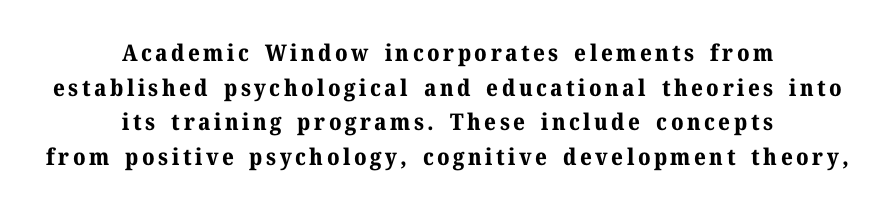
{"italic": "no", "bold": "yes", "underline": "no", "align": "center", "line_spacing": "normal", "line_spacing_ratio": 1.51, "glyph_px": 23}
